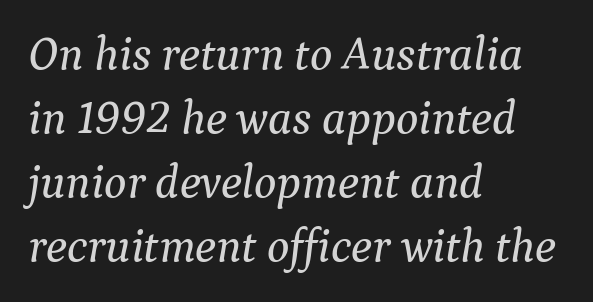
Examine the stroke ends and you'll spot serifs. Tracking value appears to be zero — textbook default spacing. Type without underlining. Evenly set lines give the paragraph a standard silhouette. These lines are rendered in a variable-pitch font.
